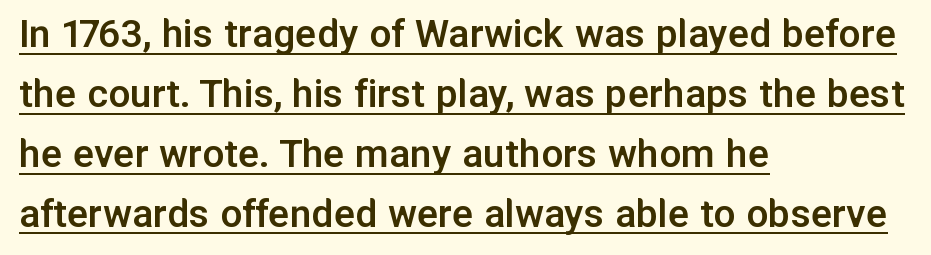
Has an underline been added? It has. Notice how the stems are strictly vertical — no italics here. Do the characters align in a grid? No, the font is proportional. Unlike a traditional serif, this face leaves its strokes unadorned. This rendering leaves character spacing at its baseline value.
